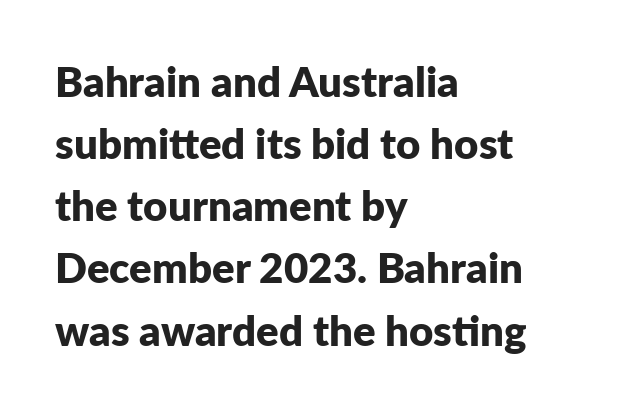
{"serif": "no", "italic": "no", "bold": "yes", "weight": "bold", "width": "normal", "stroke_contrast": "low", "x_height": "medium", "monospaced": "no", "underline": "no", "align": "left", "line_spacing": "normal", "line_spacing_ratio": 1.48, "letter_spacing": "normal", "letter_spacing_em": 0.0, "glyph_px": 42}
